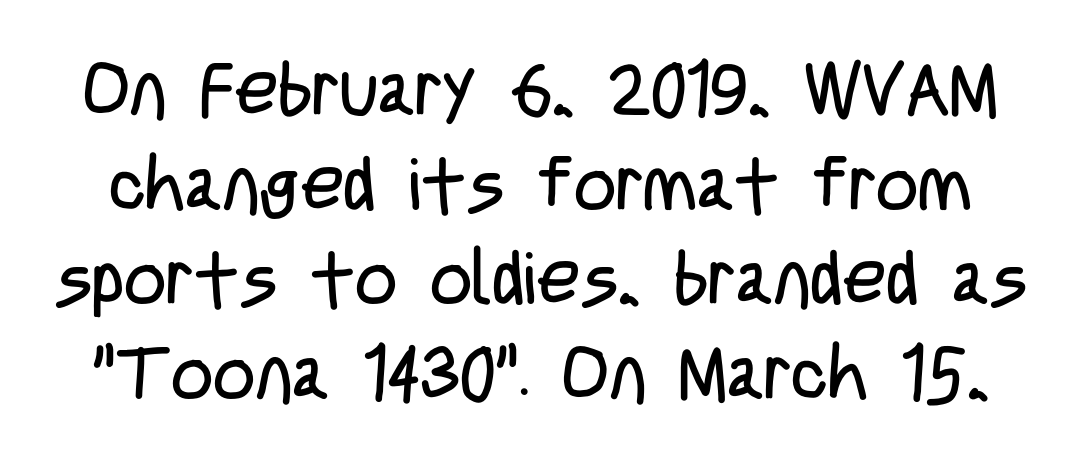
This block has exactly the height ordinary leading produces. The typeface chosen for these lines omits serifs. The face used here is rendered with its standard letterfit. A typesetter would call this proportional, since set widths differ per character. No chunkiness to these letters — they're not bold.
